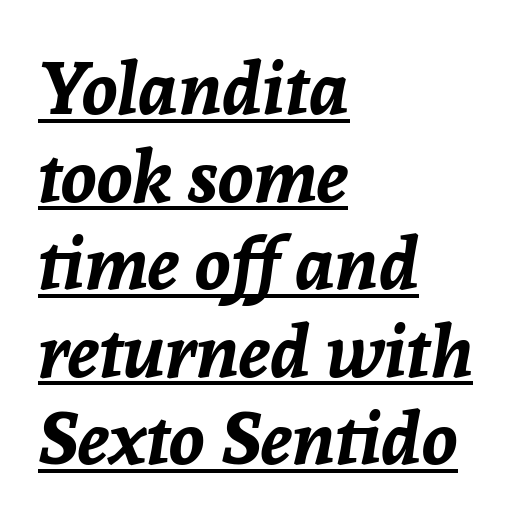
The image shows 73 px bold type, italic (leaning right); set left-aligned, line spacing 1.2x, normal letter spacing, underlined; low stroke contrast and a medium x-height.
